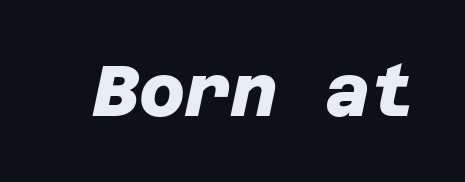
Q: Is the text bold? A: Yes.
Q: Is the typeface a serif or a sans-serif typeface? A: Sans-serif.
Q: Is the text underlined? A: No.
Q: Is the spacing between letters normal or unusually wide? A: Normal.
Q: Width (condensed, normal, or wide)? A: Normal.
Q: Stroke contrast? A: Low.
Q: x-height? A: Large.
